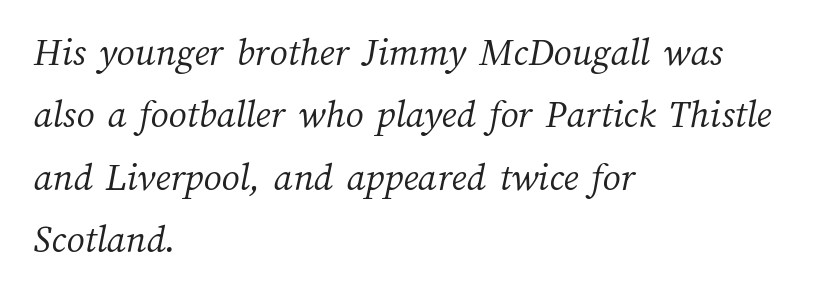
{"bold": "no", "weight": "light", "width": "normal", "stroke_contrast": "medium", "x_height": "medium", "monospaced": "no", "underline": "no", "align": "left", "line_spacing": "normal", "line_spacing_ratio": 1.56, "letter_spacing": "normal", "letter_spacing_em": 0.0, "glyph_px": 40}
